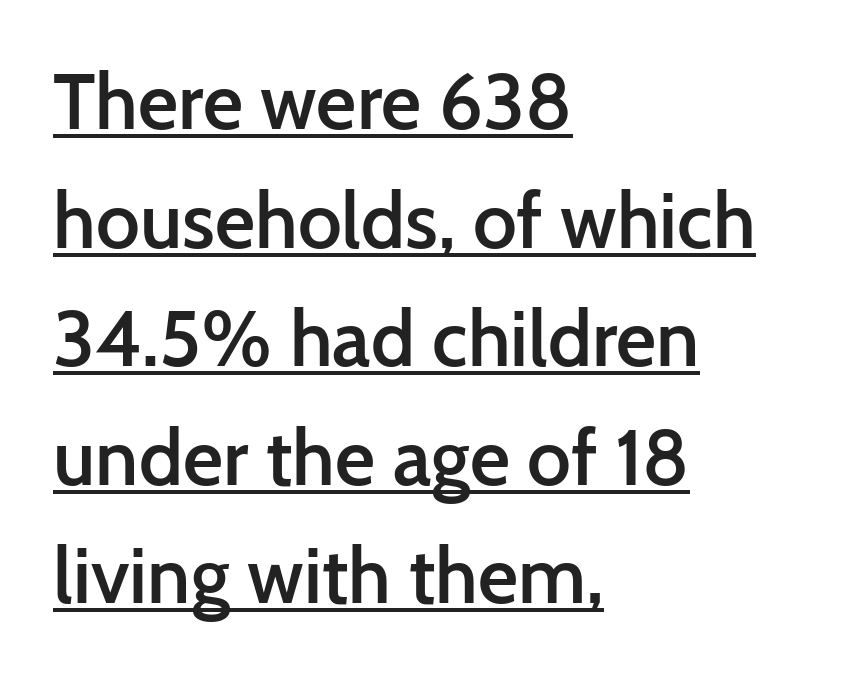
Q: Is the text bold? A: Semi-bold.
Q: Is the text italic (slanted)? A: No, it is upright.
Q: Is the typeface a serif or a sans-serif typeface? A: Sans-serif.
Q: Is the text underlined? A: Yes.
Q: How is the paragraph aligned? A: Left-aligned.
Q: Is the spacing between letters normal or unusually wide? A: Normal.
Q: Is the spacing between lines tight, normal or loose? A: Normal.
Q: Width (condensed, normal, or wide)? A: Normal.
Q: Stroke contrast? A: Low.
Q: x-height? A: Medium.
Q: Monospaced? A: No.
